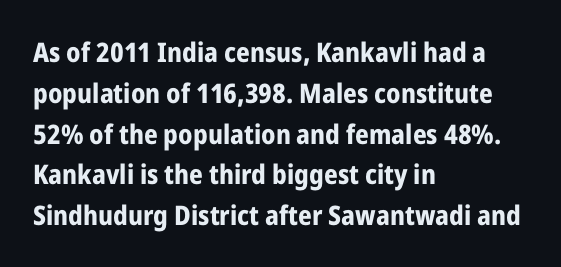
Q: Is the text bold? A: Yes.
Q: Is the text italic (slanted)? A: No, it is upright.
Q: Is the text underlined? A: No.
Q: How is the paragraph aligned? A: Left-aligned.
Q: Is the spacing between letters normal or unusually wide? A: Normal.
Q: Is the spacing between lines tight, normal or loose? A: Normal.
